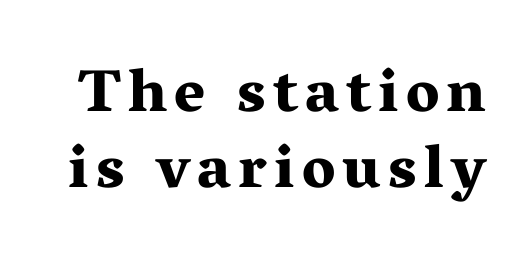
Q: Is the text bold? A: Yes.
Q: Is the text italic (slanted)? A: No, it is upright.
Q: Is the typeface a serif or a sans-serif typeface? A: Serif.
Q: Is the text underlined? A: No.
Q: Is the spacing between lines tight, normal or loose? A: Normal.
Q: Width (condensed, normal, or wide)? A: Wide.
Q: Stroke contrast? A: Medium.
Q: x-height? A: Medium.
Q: Monospaced? A: No.
